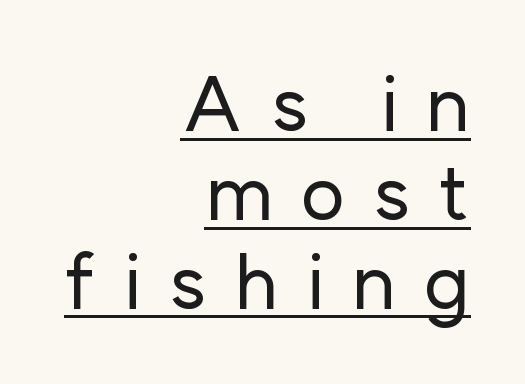
The lettering stays uniformly vertical, giving the passage a roman look. Somebody hit Ctrl+U on this one — the words are underlined. Varying glyph widths throughout — classic text-font behaviour. Short note: letters widely spaced. What kind of face is this? One without serifs — a sans.
